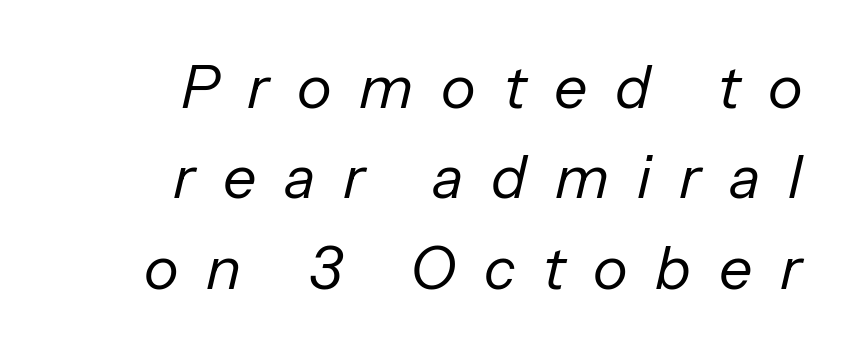
{"italic": "yes", "lean": "right", "slant_degrees": 13, "bold": "no", "weight": "regular", "width": "normal", "stroke_contrast": "low", "x_height": "medium", "monospaced": "no", "underline": "no", "align": "right", "line_spacing": "normal", "line_spacing_ratio": 1.53, "letter_spacing": "wide", "letter_spacing_em": 0.47, "glyph_px": 59}
